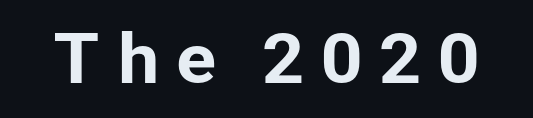
The image shows 67 px sans-serif type, upright; set unusually wide letter spacing (+0.23 em), not underlined; low stroke contrast and a medium x-height.
